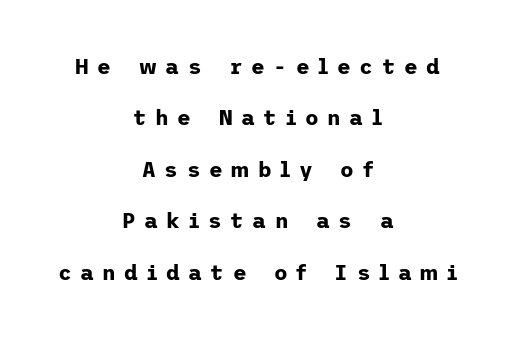
Q: Is the text bold? A: Yes.
Q: Is the text italic (slanted)? A: No, it is upright.
Q: Is the text underlined? A: No.
Q: How is the paragraph aligned? A: Centered.
Q: Is the spacing between letters normal or unusually wide? A: Unusually wide.
Q: Is the spacing between lines tight, normal or loose? A: Loose.
